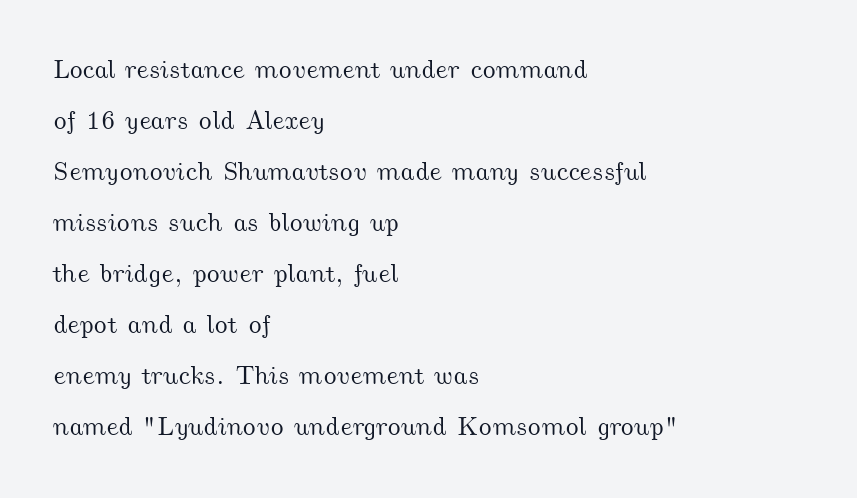
Q: Is the text underlined? A: No.
Q: How is the paragraph aligned? A: Left-aligned.
Q: Is the spacing between letters normal or unusually wide? A: Normal.
Q: Is the spacing between lines tight, normal or loose? A: Loose.
